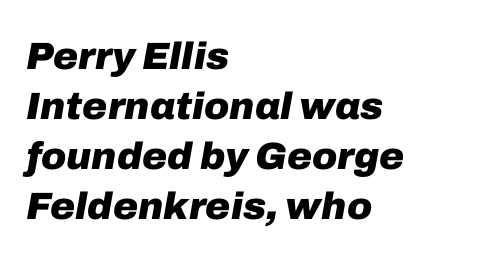
Bold? Absolutely — the strokes are thick and heavy. Rule under the text: the space is simply empty. Whoever set this chose a conventional vertical rhythm. How are the letters spaced? Ordinarily, with no added tracking. The lines are quadded left. Emphasis-style slanted type is in use.
